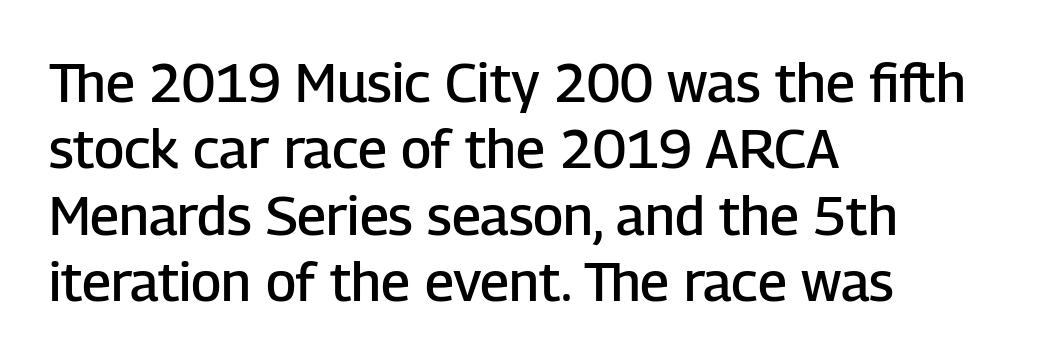
The strokes are fattened partway — semibold, not bold. Left-aligned paragraph, ragged on the right. Vertical strokes here are truly vertical. Think of a printed novel: that variable character pitch is what you see here. Nothing unusual about the tracking: characters are spaced as the font intends. Check where the strokes stop: nothing finishes them off — pure sans.
